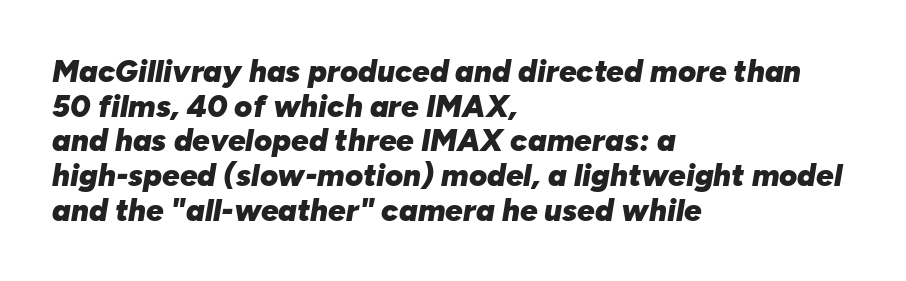
{"italic": "yes", "lean": "right", "slant_degrees": 10, "bold": "yes", "weight": "heavy", "width": "normal", "stroke_contrast": "low", "x_height": "medium", "monospaced": "no", "underline": "no", "align": "left", "line_spacing": "tight", "line_spacing_ratio": 1.12, "letter_spacing": "normal", "letter_spacing_em": 0.0, "glyph_px": 31}
